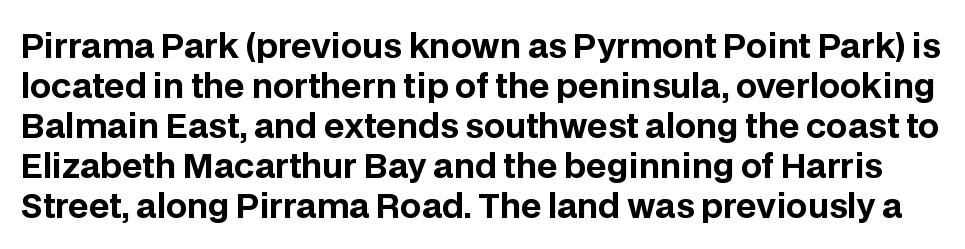
{"serif": "no", "italic": "no", "bold": "yes", "weight": "bold", "width": "normal", "stroke_contrast": "low", "x_height": "large", "monospaced": "no", "underline": "no", "line_spacing_ratio": 1.21, "letter_spacing": "normal", "letter_spacing_em": 0.0, "glyph_px": 33}
